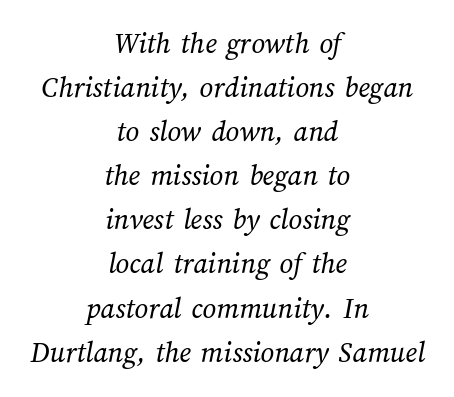
The image shows 30 px regular-weight type; set centered, normal line spacing (1.47x), normal letter spacing, not underlined; medium stroke contrast and a medium x-height.
